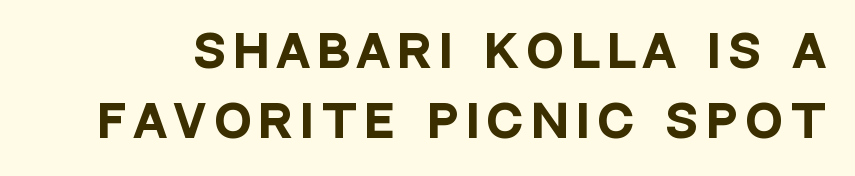
{"serif": "no", "italic": "no", "bold": "yes", "weight": "heavy", "width": "condensed", "stroke_contrast": "low", "x_height": "large", "monospaced": "no", "underline": "no", "line_spacing": "normal", "line_spacing_ratio": 1.58, "letter_spacing": "wide", "letter_spacing_em": 0.21, "glyph_px": 44}
